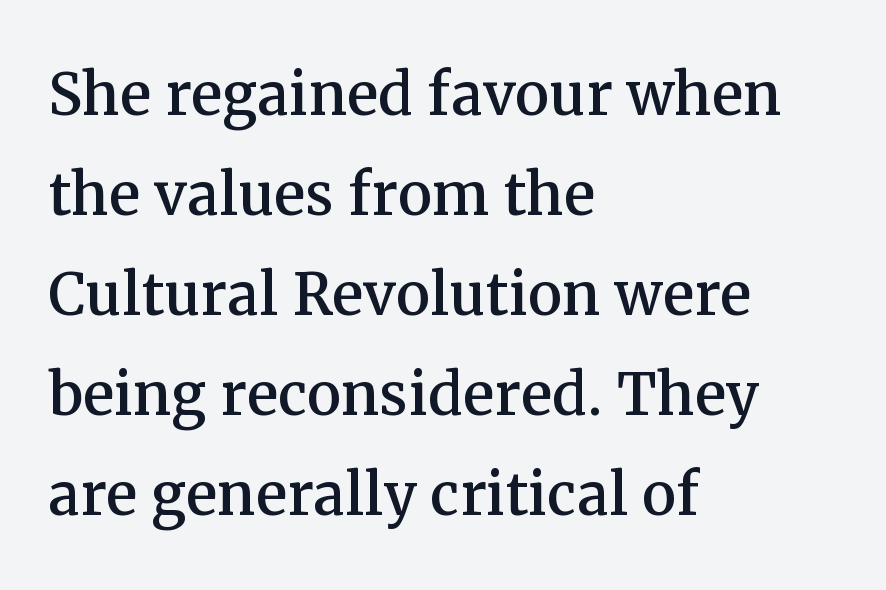
Q: Is the text italic (slanted)? A: No, it is upright.
Q: Is the typeface a serif or a sans-serif typeface? A: Serif.
Q: Is the text underlined? A: No.
Q: How is the paragraph aligned? A: Left-aligned.
Q: Is the spacing between letters normal or unusually wide? A: Normal.
Q: Is the spacing between lines tight, normal or loose? A: Normal.
Q: Width (condensed, normal, or wide)? A: Normal.
Q: Stroke contrast? A: Medium.
Q: x-height? A: Medium.
Q: Monospaced? A: No.
